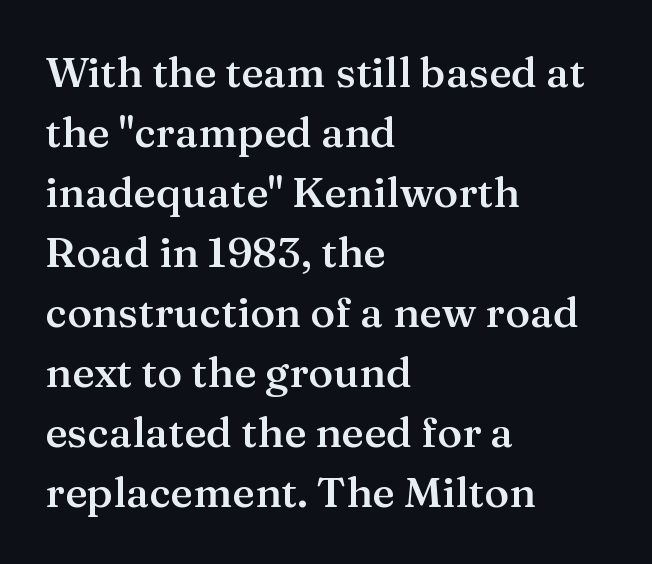
There is no visible air inserted between adjacent glyphs. Quick note: underline off. The text was rendered using a seriffed face with decorative stroke endings. Notice how the passage keeps a crisp vertical edge on the left only. Look at the stroke-to-counter ratio: somewhat heavy, a semibold.
